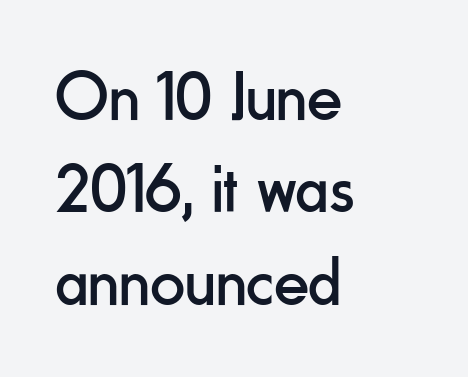
Q: Is the text bold? A: No.
Q: Is the text italic (slanted)? A: No, it is upright.
Q: Is the typeface a serif or a sans-serif typeface? A: Sans-serif.
Q: Is the text underlined? A: No.
Q: How is the paragraph aligned? A: Left-aligned.
Q: Is the spacing between letters normal or unusually wide? A: Normal.
Q: Is the spacing between lines tight, normal or loose? A: Normal.
Q: Width (condensed, normal, or wide)? A: Condensed.
Q: Stroke contrast? A: Low.
Q: x-height? A: Small.
Q: Monospaced? A: No.
